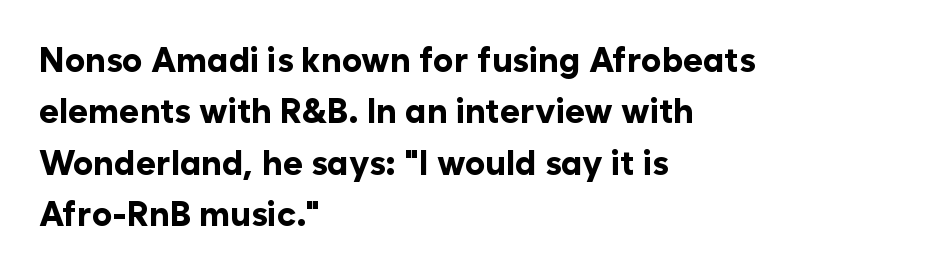
The image shows 34 px bold sans-serif type, upright; set left-aligned, normal line spacing (1.51x), normal letter spacing, not underlined; low stroke contrast and a medium x-height.
